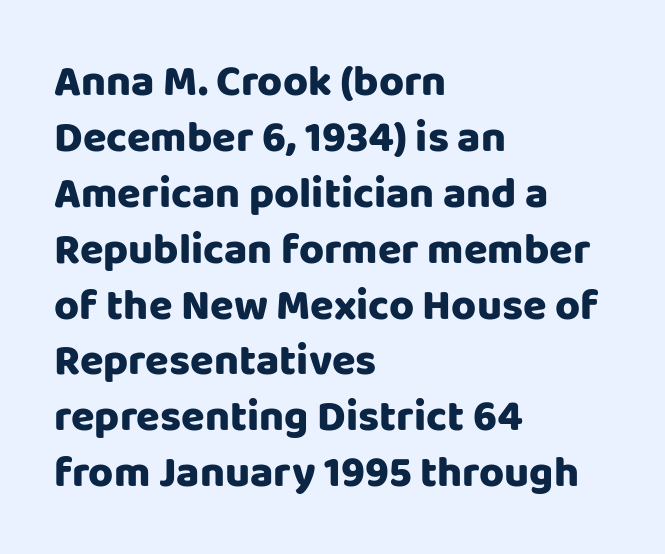
Compared with typical body copy, the letter spacing here is the same. The words here are not underlined. Does the copy run flush right? No — it runs flush left. Successive baselines arrive at the customary interval.
